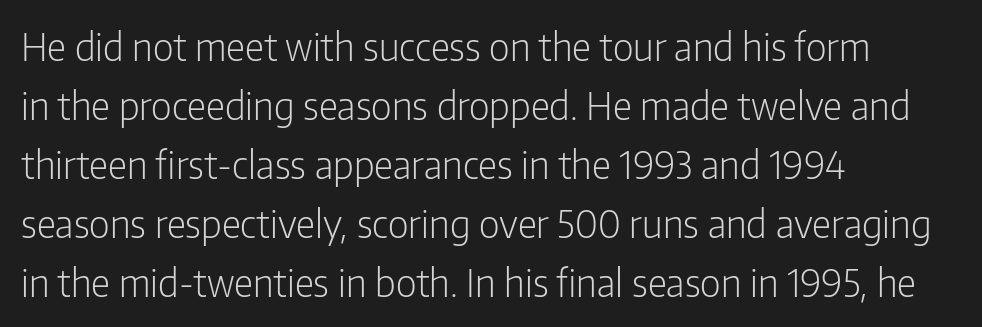
The image shows 38 px light, condensed sans-serif type, upright; set left-aligned, normal line spacing (1.55x), normal letter spacing, not underlined; low stroke contrast and a medium x-height.
